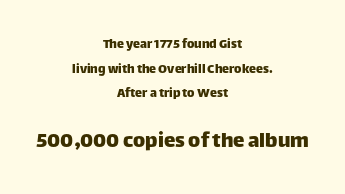
This rendering features lettering with no underline. You could call the tracking neutral — neither tight nor loose. Reading top to bottom, the characters get bigger at the block break. Notice how the stems are strictly vertical — no italics here.
